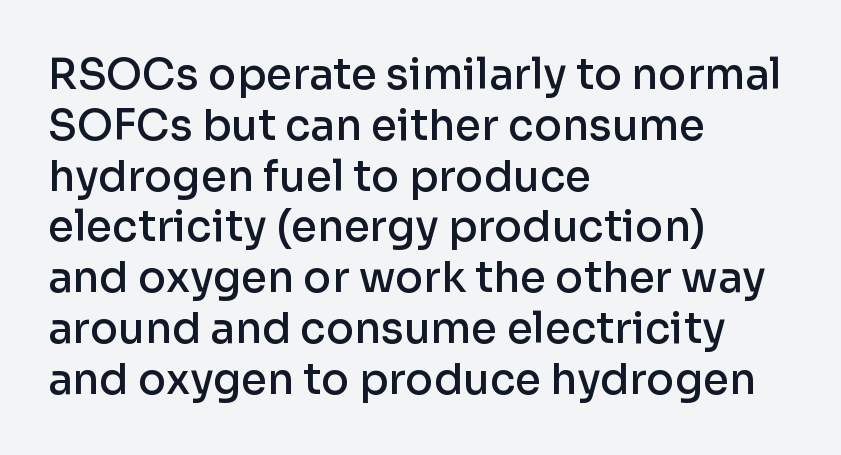
The image shows 42 px semibold sans-serif type, upright; set left-aligned, line spacing 1.21x, normal letter spacing, not underlined; low stroke contrast and a medium x-height.
